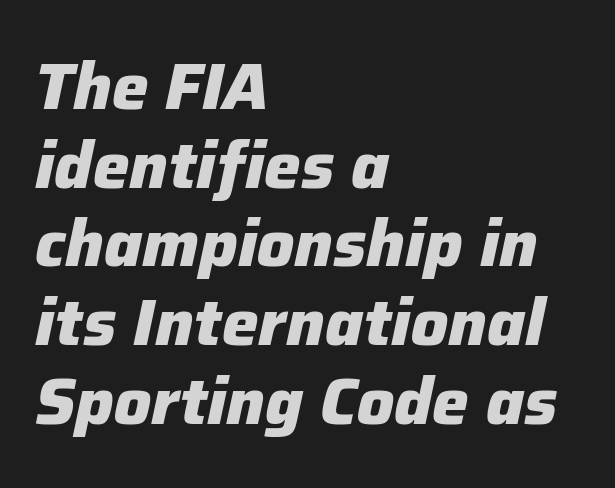
The image shows 65 px heavy type, italic (leaning right); set left-aligned, line spacing 1.21x, normal letter spacing, not underlined; low stroke contrast and a medium x-height.
